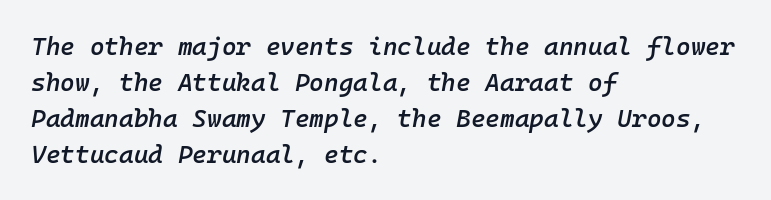
{"italic": "yes", "lean": "right", "slant_degrees": 10, "bold": "semi", "underline": "no", "align": "left", "line_spacing": "normal", "line_spacing_ratio": 1.44, "letter_spacing": "normal", "letter_spacing_em": 0.0, "glyph_px": 25}
